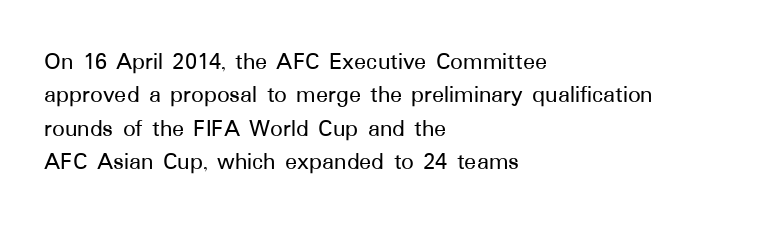
Q: Is the text italic (slanted)? A: No, it is upright.
Q: Is the text underlined? A: No.
Q: How is the paragraph aligned? A: Left-aligned.
Q: Is the spacing between letters normal or unusually wide? A: Normal.
Q: Is the spacing between lines tight, normal or loose? A: Normal.
